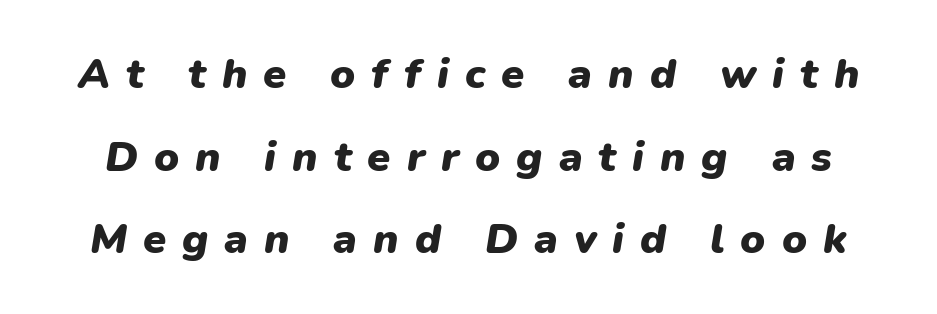
The image shows 42 px heavy type, italic (leaning right); set loose line spacing (1.97x), unusually wide letter spacing (+0.38 em), not underlined; low stroke contrast and a medium x-height.
